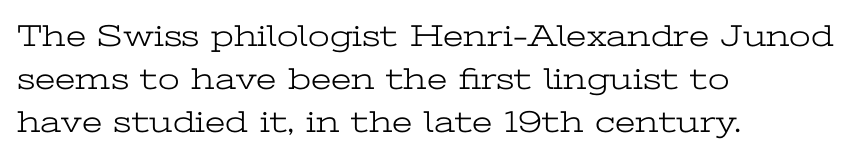
The image shows 31 px light, wide serif type, upright; set left-aligned, normal line spacing (1.39x), normal letter spacing, not underlined; low stroke contrast and a medium x-height.
